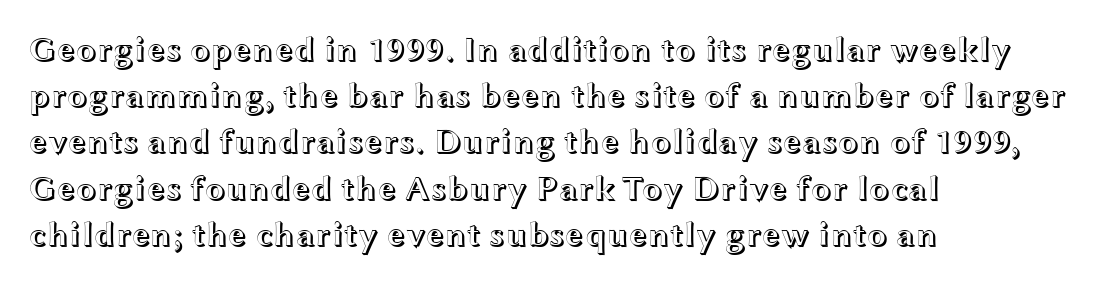
Posture: upright roman. This rendering uses left alignment, leaving the right contour irregular. Students, note that the glyphs here touch the page at normal intervals. This sample keeps an unexceptional amount of space between lines. Think of a printed novel: that variable character pitch is what you see here. Bare-footed words on every line.
